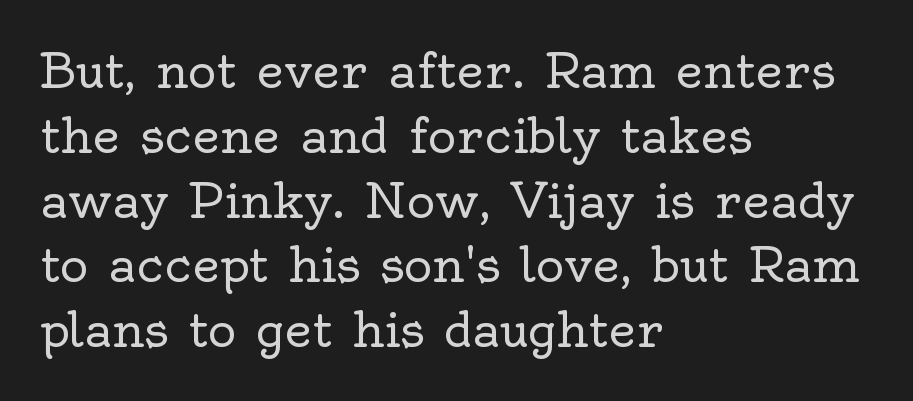
Anything drawn beneath the words? Only blank space. Think of a printed novel: that variable character pitch is what you see here. The weight tops out at a normal text grade. The rendering anchors every line to the left-hand side. Serif or sans? Serif — the stroke terminals have little feet. Look at the tracking — it's just the regular setting, nothing added.
